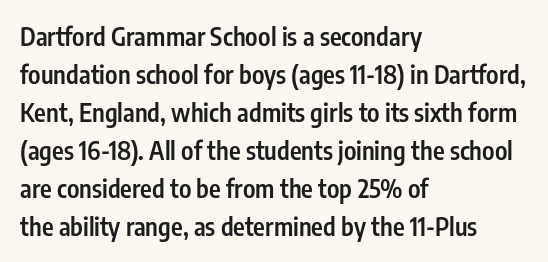
{"italic": "no", "bold": "semi", "underline": "no", "align": "left", "line_spacing": "normal", "line_spacing_ratio": 1.52, "letter_spacing": "normal", "letter_spacing_em": 0.0, "glyph_px": 25}
